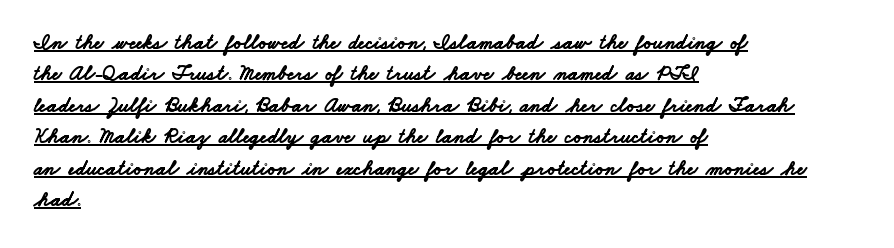
The image shows 21 px bold type; set left-aligned, normal line spacing (1.5x), normal letter spacing, underlined.
